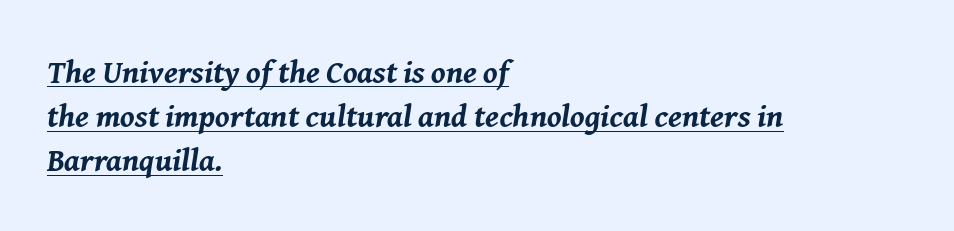
The passage shown is emphatically bold. The paragraph has a hard left edge and a soft right edge. These lines keep a tight, regular rhythm from letter to letter. The typography opts for an oblique posture over an upright one. Looks like someone drew a line under every word here.
